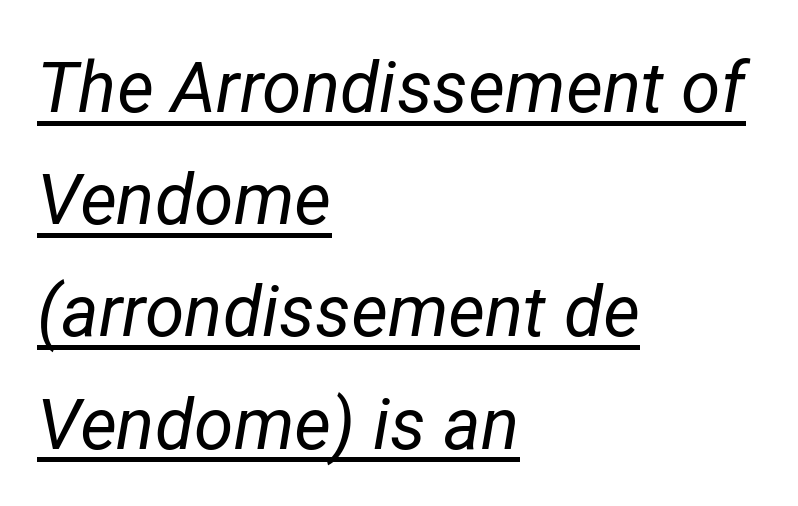
{"italic": "yes", "lean": "right", "slant_degrees": 12, "bold": "no", "weight": "regular", "width": "normal", "stroke_contrast": "low", "x_height": "medium", "monospaced": "no", "underline": "yes", "align": "left", "line_spacing": "normal", "line_spacing_ratio": 1.58, "letter_spacing": "normal", "letter_spacing_em": 0.0, "glyph_px": 71}
